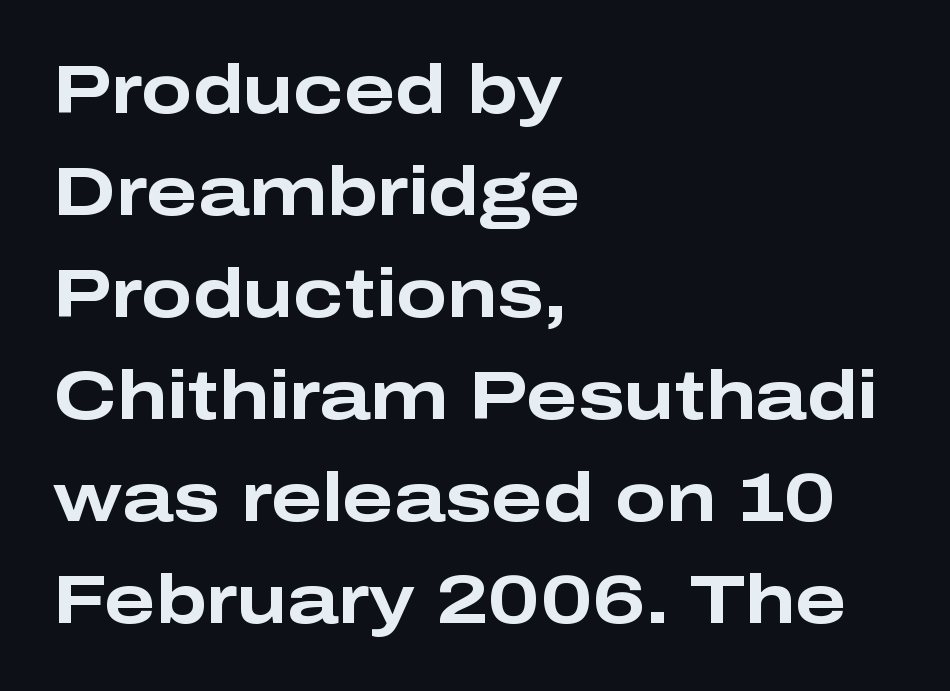
Q: Is the text bold? A: Yes.
Q: Is the text italic (slanted)? A: No, it is upright.
Q: Is the typeface a serif or a sans-serif typeface? A: Sans-serif.
Q: Is the text underlined? A: No.
Q: How is the paragraph aligned? A: Left-aligned.
Q: Is the spacing between letters normal or unusually wide? A: Normal.
Q: Is the spacing between lines tight, normal or loose? A: Normal.
Q: Width (condensed, normal, or wide)? A: Wide.
Q: Stroke contrast? A: Low.
Q: x-height? A: Medium.
Q: Monospaced? A: No.
